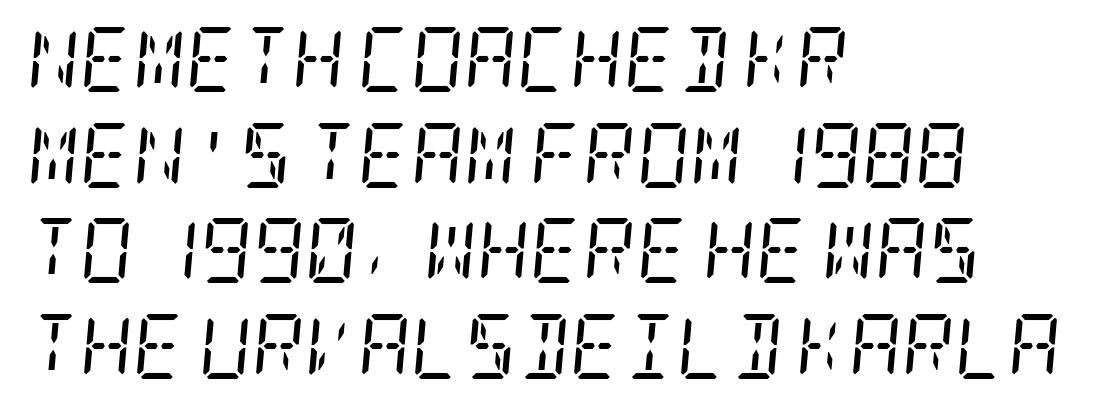
{"serif": "yes", "italic": "yes", "lean": "right", "slant_degrees": 5, "bold": "no", "weight": "regular", "width": "condensed", "stroke_contrast": "low", "x_height": "large", "underline": "no", "align": "left", "line_spacing": "normal", "line_spacing_ratio": 1.47, "letter_spacing": "normal", "letter_spacing_em": 0.0, "glyph_px": 65}
